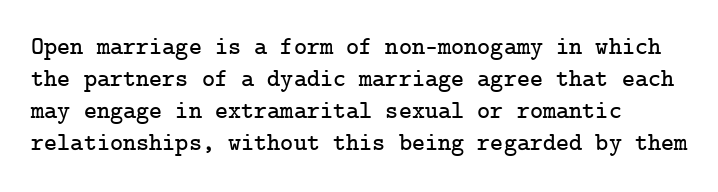
The image shows 25 px text type, upright; set normal line spacing (1.28x), normal letter spacing, not underlined.
